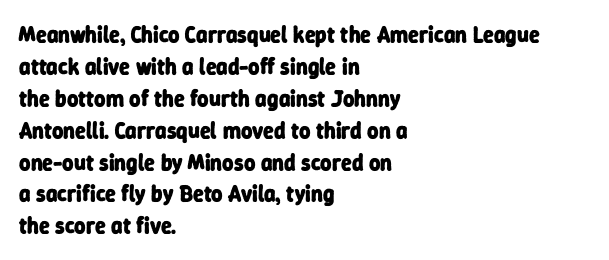
Q: Is the text bold? A: Yes.
Q: Is the text underlined? A: No.
Q: How is the paragraph aligned? A: Left-aligned.
Q: Is the spacing between letters normal or unusually wide? A: Normal.
Q: Is the spacing between lines tight, normal or loose? A: Normal.
